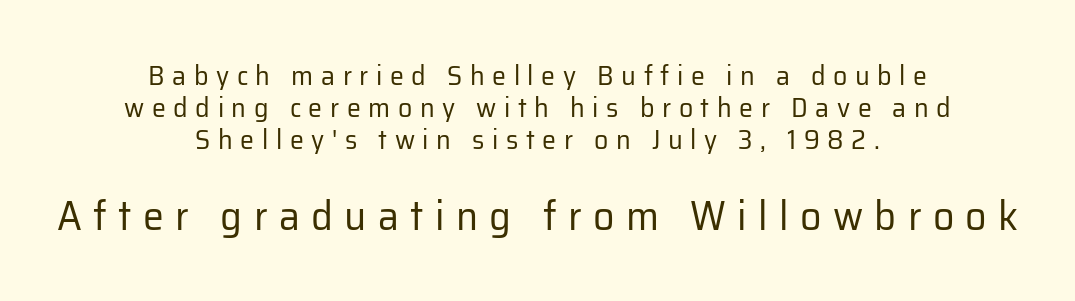
{"serif": "no", "italic": "no", "bold": "no", "weight": "regular", "width": "normal", "stroke_contrast": "low", "x_height": "medium", "monospaced": "no", "underline": "no", "align": "center", "line_spacing": "tight", "line_spacing_ratio": 1.15, "letter_spacing": "wide", "letter_spacing_em": 0.27, "larger_block": "second", "size_ratio": 1.5, "glyph_px": 42}
